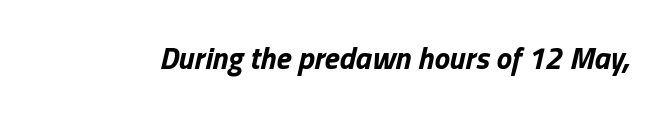
Note the varied advance widths — an 'i' is clearly narrower than an 'm'. The gap between lines stays unmarked. Caption: standard tracking, unaltered. The lettering tilts uniformly, giving the passage an italic look. Does the weight exceed regular? Yes, all the way to bold.
